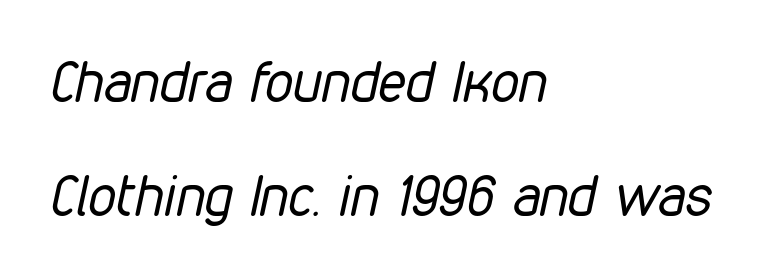
The typesetting does not lean heavy: it is not bold. You could not count columns in this text — the font is proportionally spaced. Tracking here is standard; glyphs follow each other at the usual distance. Vertically, the passage feels expansive, rows floating well apart. The passage shown leans; its letterforms are oblique.
